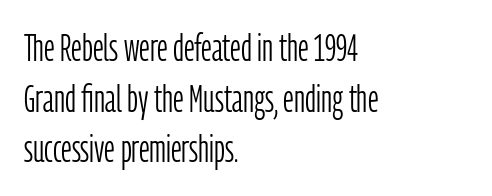
The image shows 38 px light, condensed sans-serif type, upright; set left-aligned, normal line spacing (1.33x), normal letter spacing, not underlined; low stroke contrast and a medium x-height.
